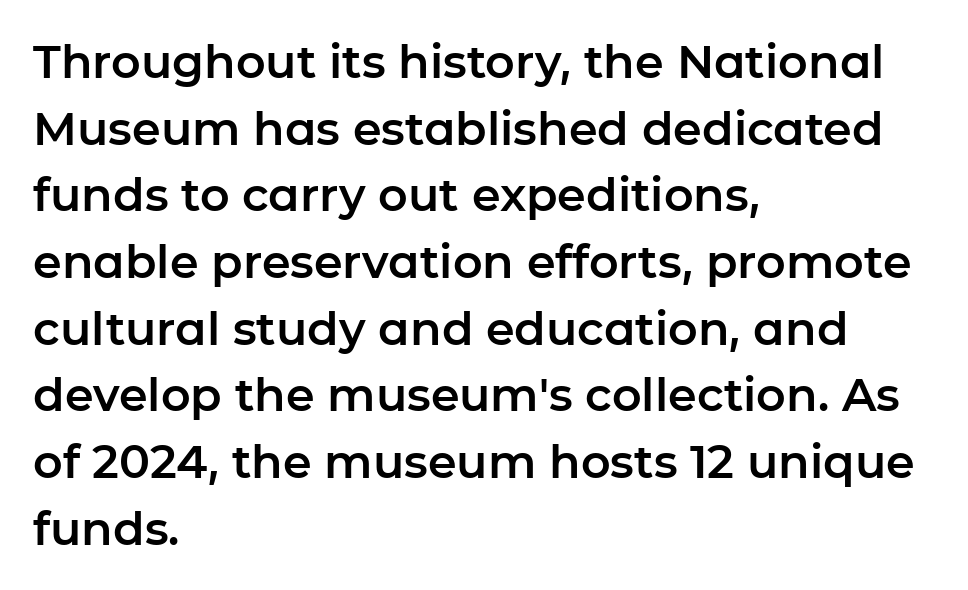
Q: Is the text italic (slanted)? A: No, it is upright.
Q: Is the typeface a serif or a sans-serif typeface? A: Sans-serif.
Q: Is the text underlined? A: No.
Q: How is the paragraph aligned? A: Left-aligned.
Q: Is the spacing between letters normal or unusually wide? A: Normal.
Q: Is the spacing between lines tight, normal or loose? A: Normal.
Q: Width (condensed, normal, or wide)? A: Normal.
Q: Stroke contrast? A: Low.
Q: x-height? A: Medium.
Q: Monospaced? A: No.
